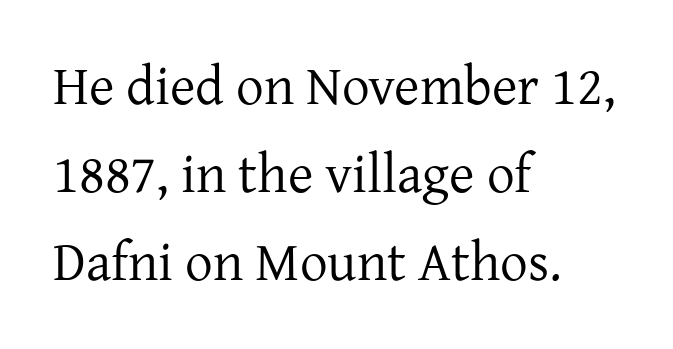
Q: Is the text bold? A: No.
Q: Is the text italic (slanted)? A: No, it is upright.
Q: Is the typeface a serif or a sans-serif typeface? A: Serif.
Q: Is the text underlined? A: No.
Q: How is the paragraph aligned? A: Left-aligned.
Q: Is the spacing between letters normal or unusually wide? A: Normal.
Q: Is the spacing between lines tight, normal or loose? A: Normal.
Q: Width (condensed, normal, or wide)? A: Normal.
Q: Stroke contrast? A: Low.
Q: x-height? A: Medium.
Q: Monospaced? A: No.
